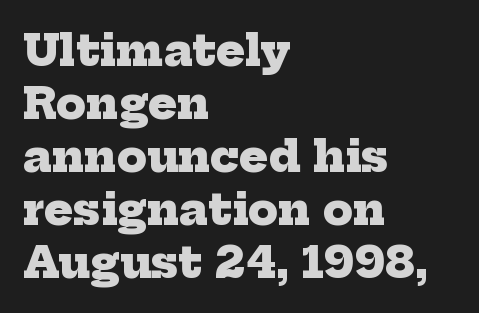
Q: Is the text bold? A: Yes.
Q: Is the typeface a serif or a sans-serif typeface? A: Serif.
Q: Is the text underlined? A: No.
Q: How is the paragraph aligned? A: Left-aligned.
Q: Is the spacing between letters normal or unusually wide? A: Normal.
Q: Width (condensed, normal, or wide)? A: Normal.
Q: Stroke contrast? A: Low.
Q: x-height? A: Medium.
Q: Monospaced? A: No.
